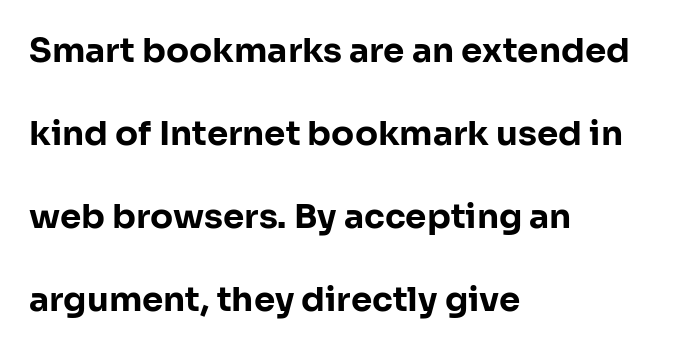
Nobody touched the tracking dial on this one. Every character sits straight up, as roman type does. This sample trades compactness for vertical openness between lines. Do the characters align in a grid? No, the font is proportional.
